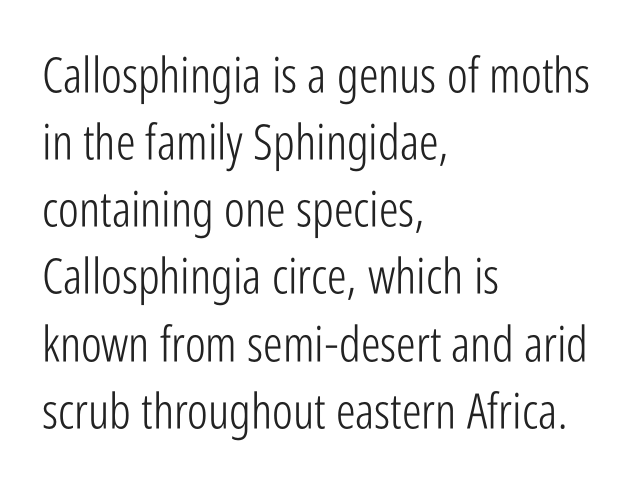
The image shows 49 px light, condensed sans-serif type, upright; set left-aligned, normal line spacing (1.37x), normal letter spacing, not underlined; low stroke contrast and a medium x-height.
